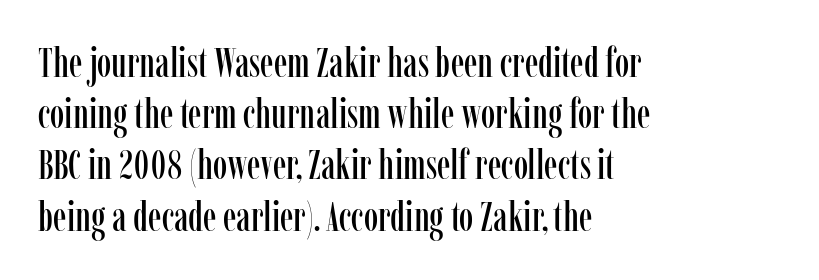
{"serif": "yes", "italic": "no", "width": "condensed", "stroke_contrast": "low", "x_height": "medium", "monospaced": "no", "underline": "no", "align": "left", "line_spacing": "normal", "line_spacing_ratio": 1.25, "letter_spacing": "normal", "letter_spacing_em": 0.0, "glyph_px": 41}
